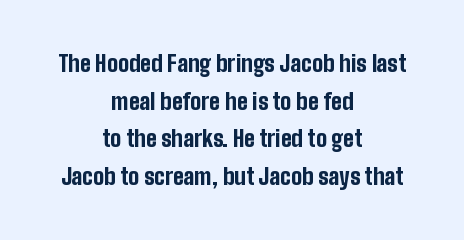
Typographic density is high because the face is bold. Standard letterfit; no display-style spreading of the glyphs. The string is rendered with underlining switched off. Is there any slant? The stems are plumb. Typeset on center — no edge is straight.
